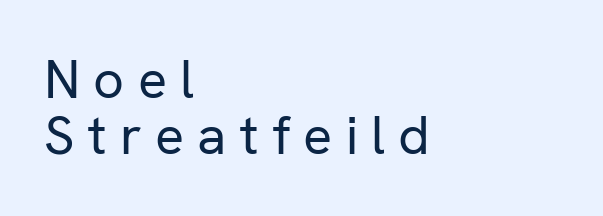
{"serif": "no", "italic": "no", "bold": "no", "weight": "regular", "width": "normal", "stroke_contrast": "low", "x_height": "medium", "monospaced": "no", "underline": "no", "align": "left", "line_spacing": "tight", "line_spacing_ratio": 1.04, "letter_spacing": "wide", "letter_spacing_em": 0.24, "glyph_px": 54}
